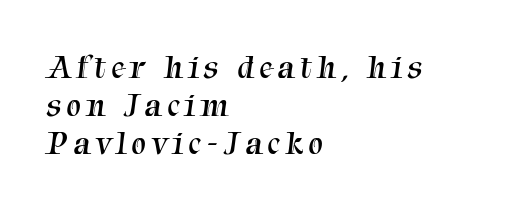
The image shows 33 px regular-weight serif type; set left-aligned, tight line spacing (1.15x), not underlined; medium stroke contrast and a medium x-height.
